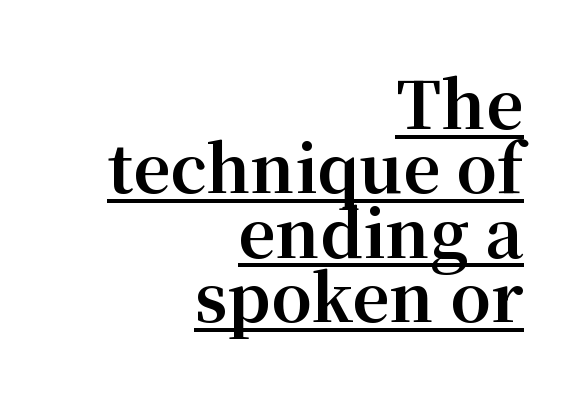
{"serif": "yes", "italic": "no", "bold": "yes", "weight": "bold", "width": "normal", "stroke_contrast": "medium", "x_height": "medium", "monospaced": "no", "underline": "yes", "align": "right", "line_spacing": "tight", "line_spacing_ratio": 0.99, "letter_spacing": "normal", "letter_spacing_em": 0.0, "glyph_px": 65}
